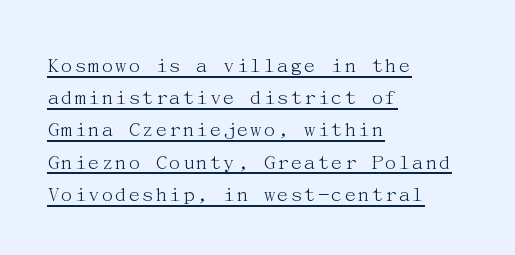
Q: Is the text bold? A: No.
Q: Is the text italic (slanted)? A: No, it is upright.
Q: Is the text underlined? A: Yes.
Q: How is the paragraph aligned? A: Left-aligned.
Q: Is the spacing between letters normal or unusually wide? A: Normal.
Q: Is the spacing between lines tight, normal or loose? A: Normal.
